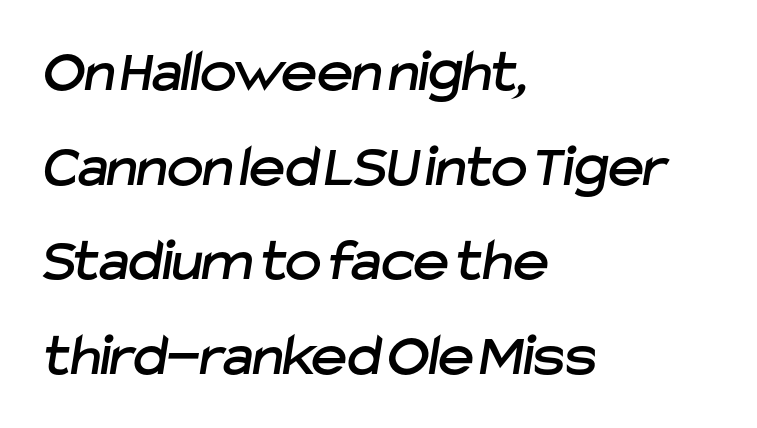
The image shows 61 px sans-serif type; set left-aligned, normal line spacing (1.55x), normal letter spacing, not underlined; low stroke contrast and a medium x-height.
